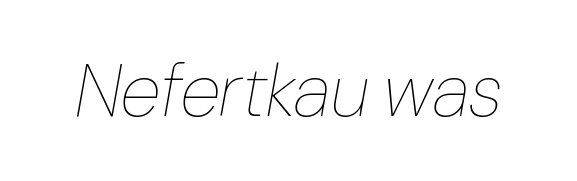
The image shows 75 px thin, condensed type, italic (leaning right); set normal letter spacing, not underlined; low stroke contrast and a medium x-height.
